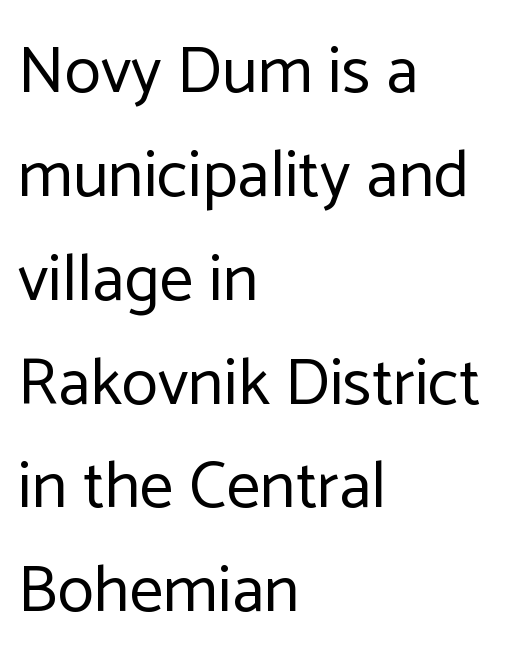
The image shows 67 px regular-weight sans-serif type, upright; set left-aligned, normal line spacing (1.55x), normal letter spacing, not underlined; low stroke contrast and a medium x-height.
